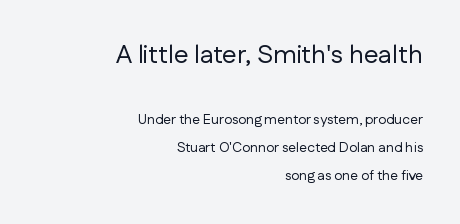
The rendering shrinks the type as you move from the upper chunk to the lower. How would I describe the line gaps? Wide and relaxed. No italicization has been applied; the sample stays upright. The text block is weighted toward the right margin, trailing off unevenly leftward. Letters rest on an invisible, unmarked baseline.
